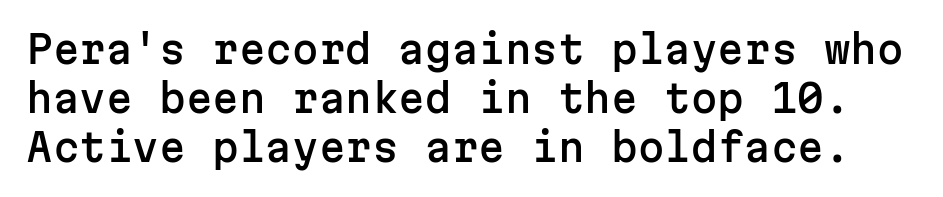
The image shows 38 px sans-serif type, upright, monospaced; set normal line spacing (1.29x), normal letter spacing, not underlined; low stroke contrast and a medium x-height.
